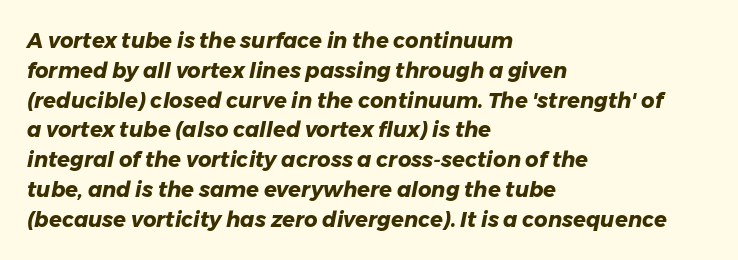
The image shows 21 px bold type, italic (leaning right); set left-aligned, normal line spacing (1.42x), normal letter spacing, not underlined.
